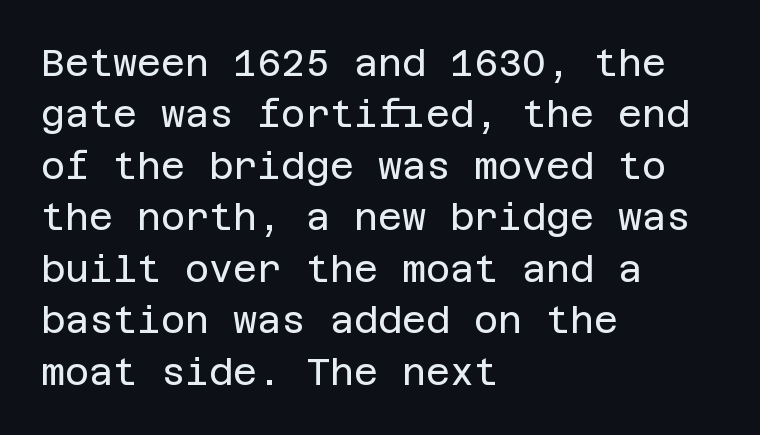
Students, note that the glyphs here touch the page at normal intervals. Caption: face not bold, strokes unweighted. Students, observe: this is what conventionally led text looks like. Layout note: lines flush left. Characters remain perfectly vertical along every line.
